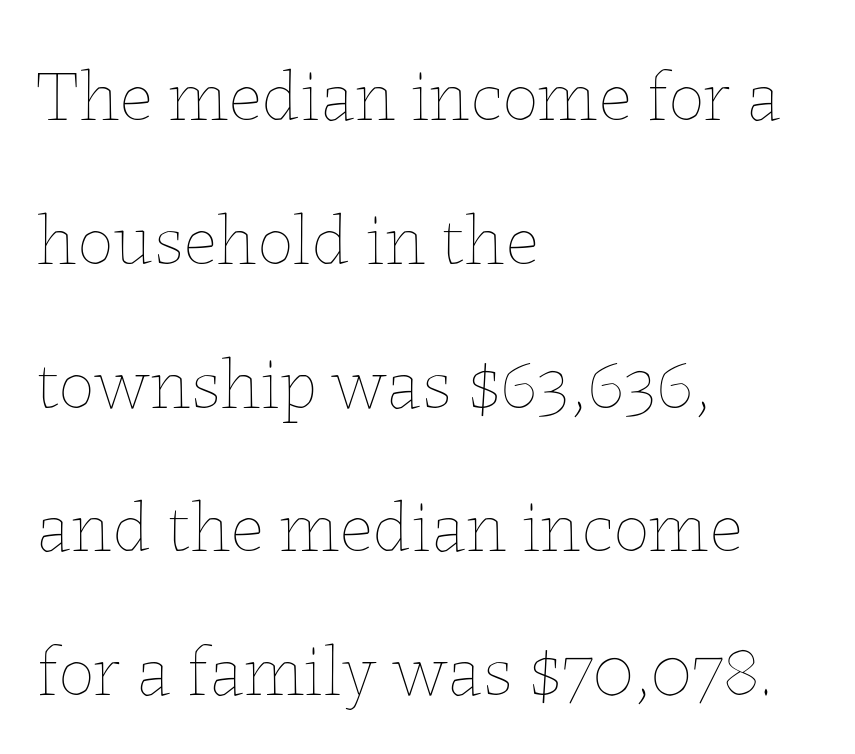
Line starts are locked; line ends wander. The face looks like a standard text weight, possibly lighter. No extra tracking has been applied to these lines. One glance says open: line gaps are wider than usual. Is there any slant? The stems are plumb. Proportional: the letters do not fall into vertical columns.
